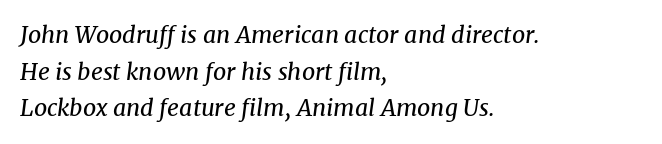
{"italic": "yes", "lean": "right", "slant_degrees": 8, "bold": "no", "underline": "no", "align": "left", "line_spacing": "normal", "line_spacing_ratio": 1.59, "letter_spacing": "normal", "letter_spacing_em": 0.0, "glyph_px": 23}
